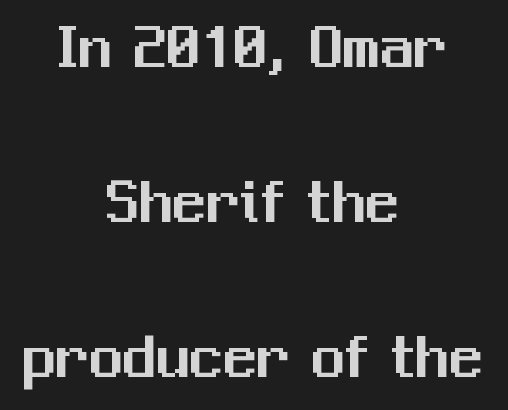
Standard letterfit; no display-style spreading of the glyphs. Font category for this specimen: sans-serif. This rendering features lettering with no underline. Quick note: not italic, upright.
